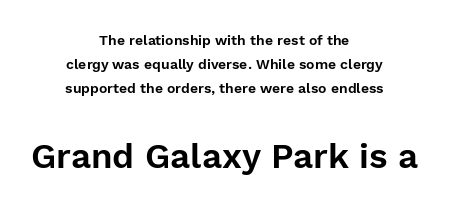
Q: Is the text italic (slanted)? A: No, it is upright.
Q: Is the typeface a serif or a sans-serif typeface? A: Sans-serif.
Q: Is the text underlined? A: No.
Q: How is the paragraph aligned? A: Centered.
Q: Is the spacing between letters normal or unusually wide? A: Normal.
Q: Which block of text is set in a larger size, the first (top) or the second (bottom)? A: The second (bottom) one.
Q: Width (condensed, normal, or wide)? A: Normal.
Q: x-height? A: Medium.
Q: Monospaced? A: No.
